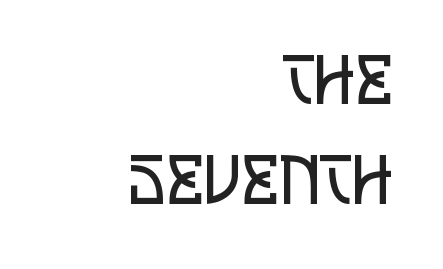
Q: Is the text bold? A: No.
Q: Is the text italic (slanted)? A: No, it is upright.
Q: Is the typeface a serif or a sans-serif typeface? A: Sans-serif.
Q: Is the text underlined? A: No.
Q: How is the paragraph aligned? A: Right-aligned.
Q: Is the spacing between letters normal or unusually wide? A: Normal.
Q: Is the spacing between lines tight, normal or loose? A: Normal.
Q: Width (condensed, normal, or wide)? A: Condensed.
Q: Stroke contrast? A: Low.
Q: x-height? A: Large.
Q: Monospaced? A: No.
